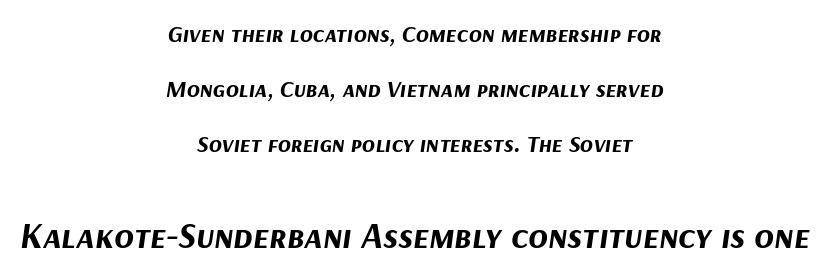
Q: Is the text bold? A: Yes.
Q: Is the text italic (slanted)? A: Yes, it leans right by about 9 degrees.
Q: Is the text underlined? A: No.
Q: How is the paragraph aligned? A: Centered.
Q: Is the spacing between letters normal or unusually wide? A: Normal.
Q: Is the spacing between lines tight, normal or loose? A: Loose.
Q: Which block of text is set in a larger size, the first (top) or the second (bottom)? A: The second (bottom) one.
Q: Width (condensed, normal, or wide)? A: Normal.
Q: Stroke contrast? A: Medium.
Q: x-height? A: Medium.
Q: Monospaced? A: No.
